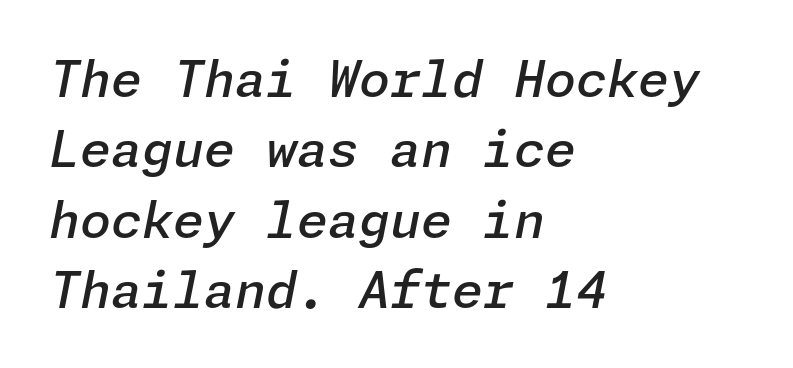
The image shows 50 px semibold type, italic (leaning right); set left-aligned, normal line spacing (1.41x), normal letter spacing, not underlined; low stroke contrast and a medium x-height.
